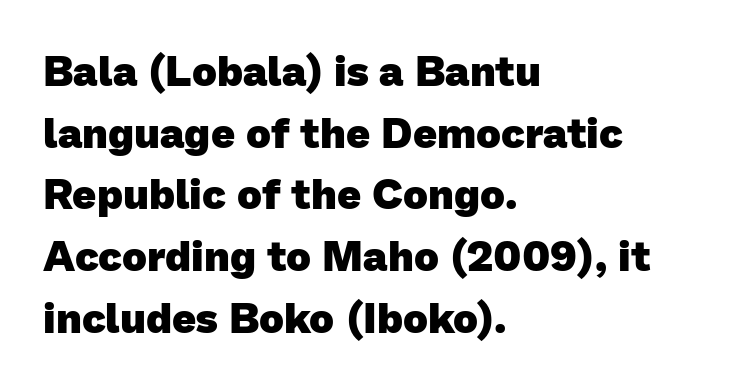
In terms of leading, this rendering sits right in the middle. The text was rendered using a sans face with plain stroke endings. The glyphs are unaccompanied by any horizontal stroke below them. Layout note: lines flush left. These lines are rendered in a variable-pitch font.
